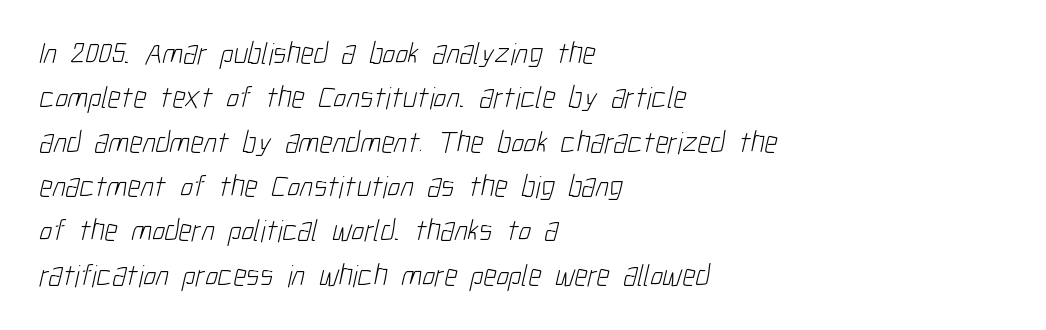
Letter spacing: default. Horizontal alignment here is leftward, the default for most running prose. Nobody drew a line under any word here. Looks like regular typesetting: each glyph gets only the width it needs. This sample uses a sans-serif face.
